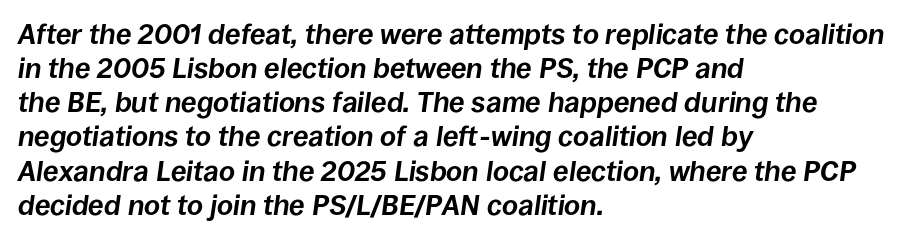
This sample is left-justified, so line endings fall wherever the words run out. Clear beneath every line of the passage. This sample has the flowing, uneven cadence of proportional lettering. The lettering tilts uniformly, giving the passage an italic look.
